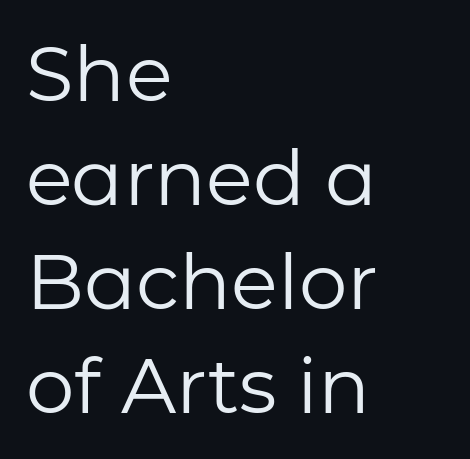
{"serif": "no", "italic": "no", "bold": "no", "weight": "regular", "width": "normal", "stroke_contrast": "low", "x_height": "medium", "monospaced": "no", "underline": "no", "align": "left", "line_spacing": "normal", "line_spacing_ratio": 1.35, "letter_spacing": "normal", "letter_spacing_em": 0.0, "glyph_px": 77}
